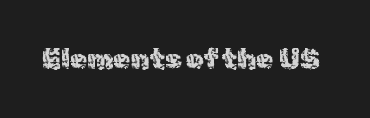
I'd call this a sans setting — the letters go barefoot. Ink coverage per letter is moderate at most. Underline: absent. A roman cut, with each character standing at attention. Looks like regular typesetting: each glyph gets only the width it needs. The line texture is even and compact thanks to regular tracking.
